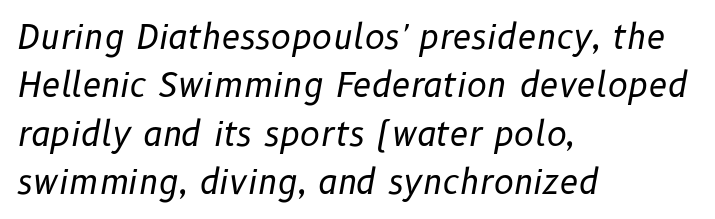
Q: Is the text bold? A: No.
Q: Is the text italic (slanted)? A: Yes, it leans right by about 10 degrees.
Q: Is the text underlined? A: No.
Q: How is the paragraph aligned? A: Left-aligned.
Q: Is the spacing between letters normal or unusually wide? A: Normal.
Q: Is the spacing between lines tight, normal or loose? A: Normal.
Q: Width (condensed, normal, or wide)? A: Normal.
Q: Stroke contrast? A: Low.
Q: x-height? A: Medium.
Q: Monospaced? A: No.
